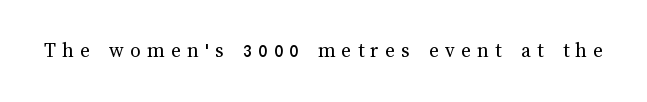
Is this a heavy cut? Hardly; it is regular or lighter. The space beneath each line is pristine and unruled. This sample uses expanded letter spacing, leaving extra air between glyphs. Do the letters lean? They stand straight.
